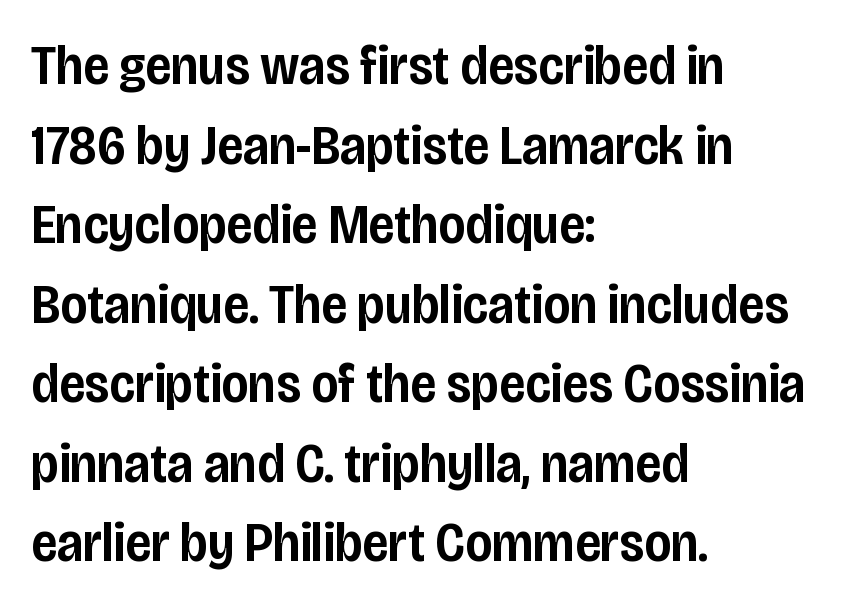
Default kerning and tracking; the words read as compact shapes. As a designer I'd log this as weight 600, semibold. The text block is weighted toward the left margin, trailing off unevenly rightward. Regular leading. Quick note: not italic, upright. Note the varied advance widths — an 'i' is clearly narrower than an 'm'.
